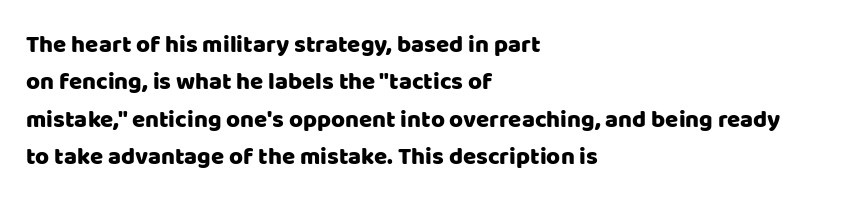
Quick note: interline space is typical. Ordinary non-slanted type is in use. The glyphs are unaccompanied by any horizontal stroke below them. The setting favours the left margin, as ordinary paragraphs usually do.
